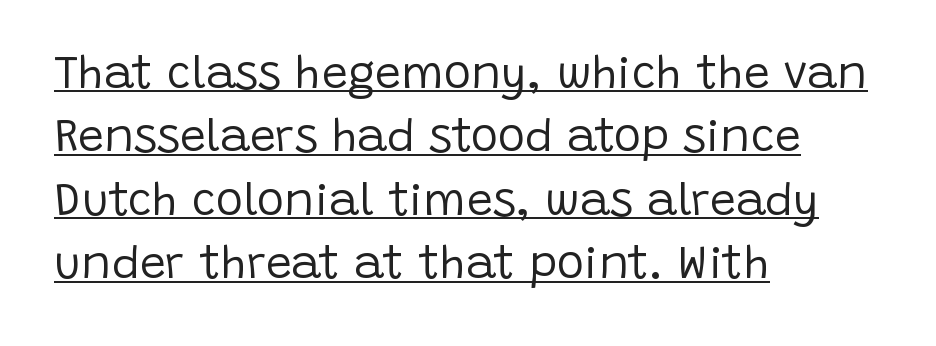
The passage is arranged the way most books set body copy — flush left. A rule runs beneath these lines of type. Regarding serifs, this sample does without them. Weight class: somewhere from thin through regular. Standard letterfit; no display-style spreading of the glyphs.
